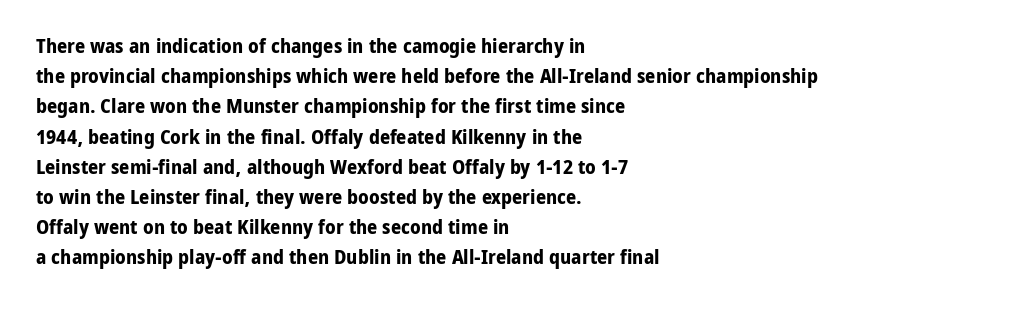
Where is the straight margin? On the left. Between one letter and the next there's only the usual sliver of space. Is there any slant? The stems are plumb. Every letter is thick-stroked: bold, no question.
